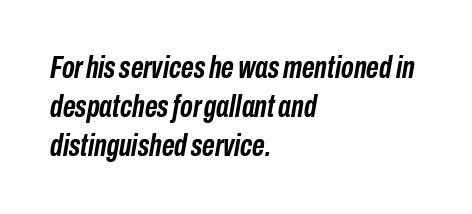
The image shows 31 px semibold, condensed type, italic (leaning right); set left-aligned, normal line spacing (1.26x), normal letter spacing, not underlined; low stroke contrast and a medium x-height.
